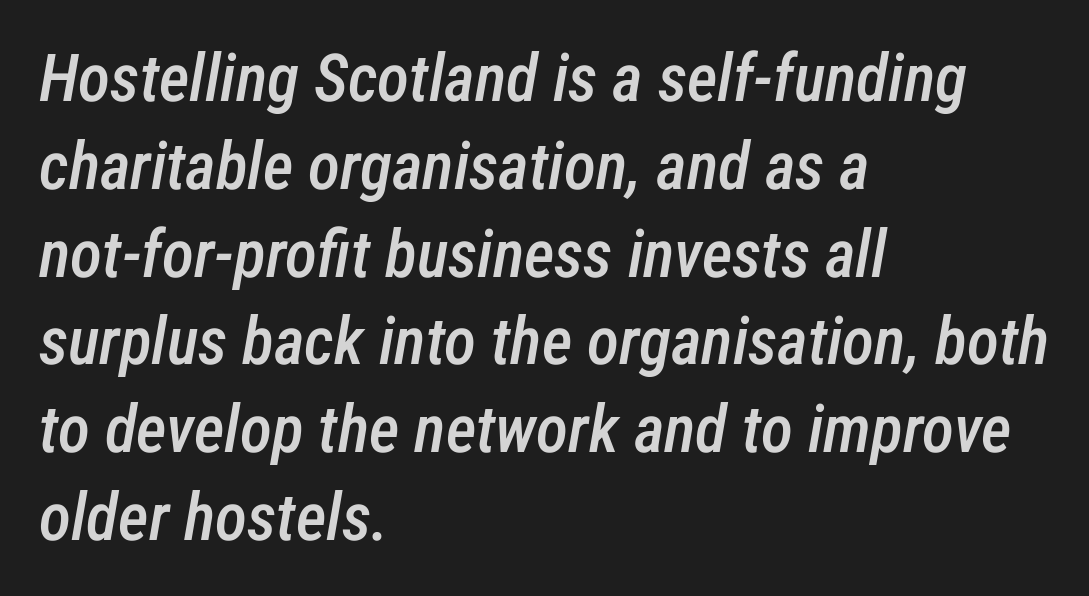
No word sits above an underline. Line starts are locked; line ends wander. The passage shown stacks its lines at a standard gap. Each letter keeps its own natural width here, so spacing adapts to shape. Tall strokes in this sample are angled rather than plumb.
